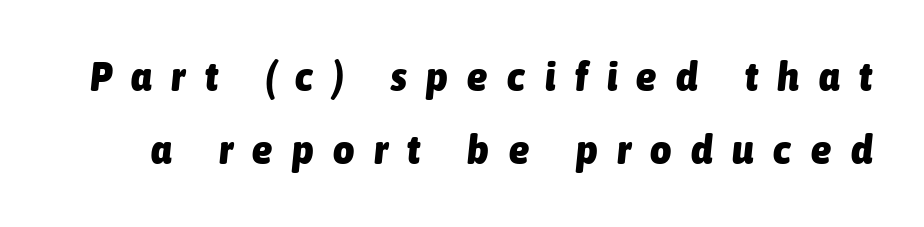
The specimen reads as italic at a glance. Each word looks stretched out because of the extra space between its letters. The rendering uses natural spacing where letterforms have individual widths. Its strokes are broad and dark, the hallmark of bold type.
